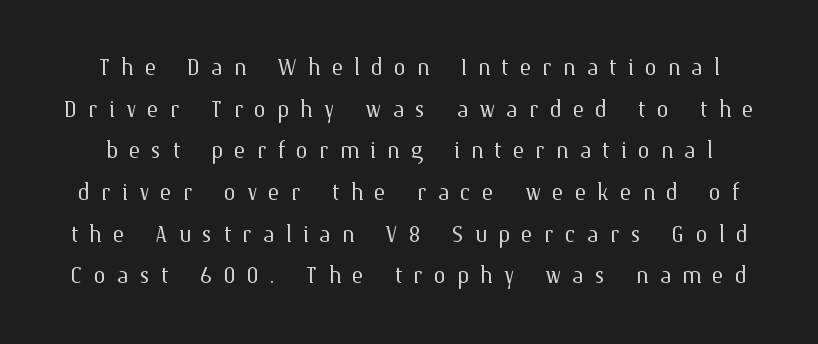
Q: Is the text bold? A: No.
Q: Is the text italic (slanted)? A: No, it is upright.
Q: Is the text underlined? A: No.
Q: Is the spacing between letters normal or unusually wide? A: Unusually wide.
Q: Is the spacing between lines tight, normal or loose? A: Normal.
Q: Width (condensed, normal, or wide)? A: Normal.
Q: Stroke contrast? A: Medium.
Q: x-height? A: Medium.
Q: Monospaced? A: No.
